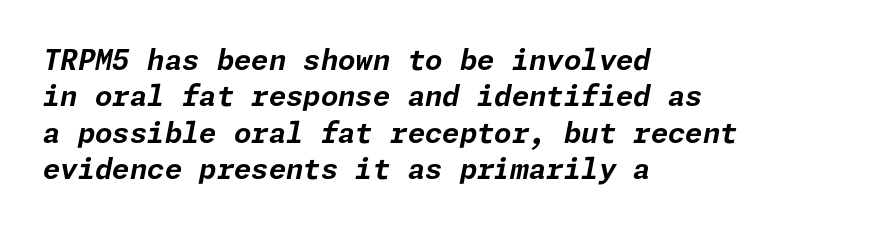
Q: Is the text bold? A: Yes.
Q: Is the text italic (slanted)? A: Yes, it leans right by about 11 degrees.
Q: Is the text underlined? A: No.
Q: How is the paragraph aligned? A: Left-aligned.
Q: Is the spacing between letters normal or unusually wide? A: Normal.
Q: Is the spacing between lines tight, normal or loose? A: Normal.
Q: Width (condensed, normal, or wide)? A: Normal.
Q: Stroke contrast? A: Low.
Q: x-height? A: Medium.
